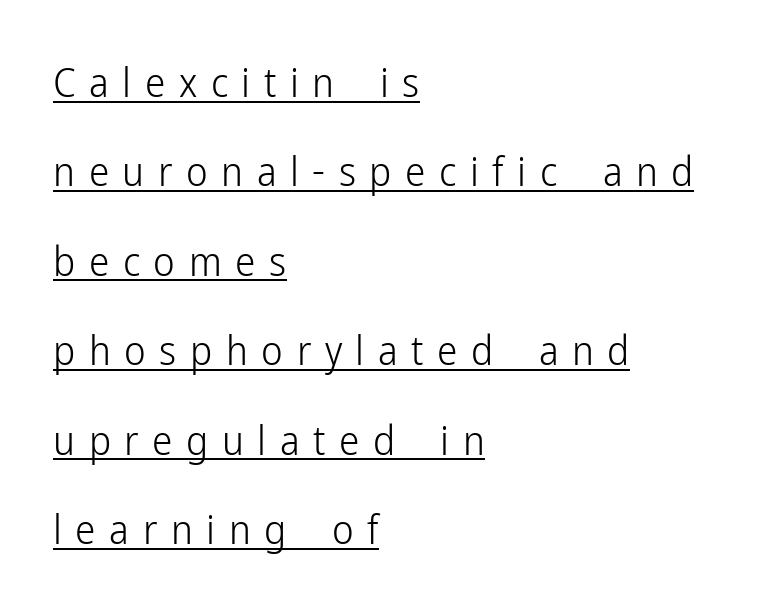
Characters follow at a spacing far wider than the type designer built in. The passage shown stacks its lines with a broad gap. Is this a fixed-width face? No — the glyphs have proportional, varying widths. The weight would be labelled regular, book, light, or lighter still. Does a line run under the words? Yes, clearly. Each line starts at the same left margin while the right side varies.
